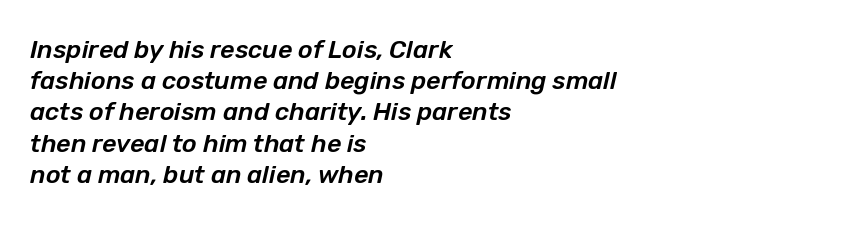
The rendering anchors every line to the left-hand side. The type is set solid horizontally, with unmodified tracking. Descender tails drop into unmarked territory. If you measured baseline to baseline, you'd find a middling distance.
